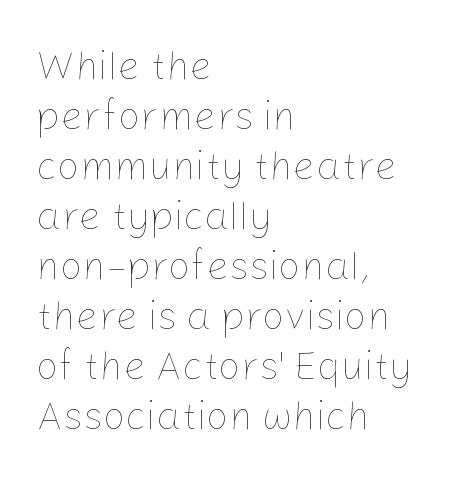
Q: Is the text bold? A: No.
Q: Is the text italic (slanted)? A: No, it is upright.
Q: Is the text underlined? A: No.
Q: How is the paragraph aligned? A: Left-aligned.
Q: Is the spacing between letters normal or unusually wide? A: Normal.
Q: Is the spacing between lines tight, normal or loose? A: Normal.
Q: Width (condensed, normal, or wide)? A: Normal.
Q: Stroke contrast? A: Low.
Q: x-height? A: Medium.
Q: Monospaced? A: No.
